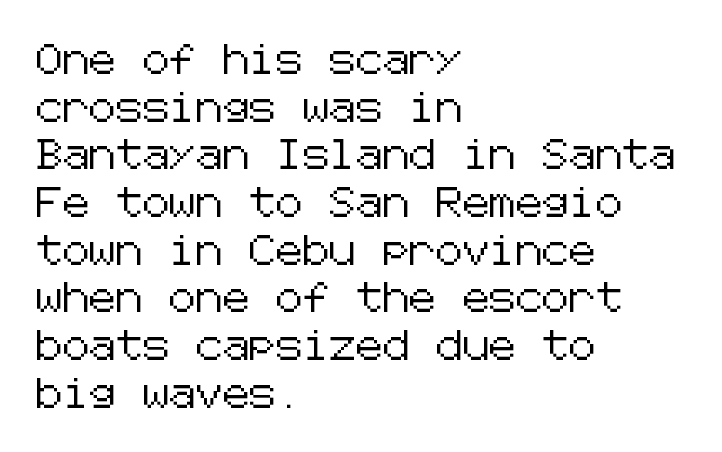
{"serif": "no", "italic": "no", "width": "normal", "stroke_contrast": "low", "x_height": "medium", "underline": "no", "align": "left", "line_spacing": "normal", "line_spacing_ratio": 1.59, "letter_spacing": "normal", "letter_spacing_em": 0.0, "glyph_px": 30}
